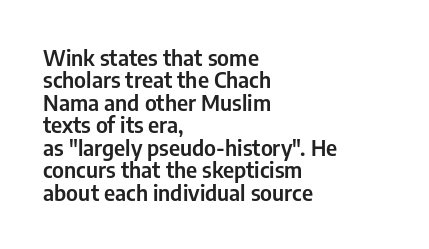
{"italic": "no", "underline": "no", "align": "left", "line_spacing": "tight", "line_spacing_ratio": 1.02, "letter_spacing": "normal", "letter_spacing_em": 0.0, "glyph_px": 22}
